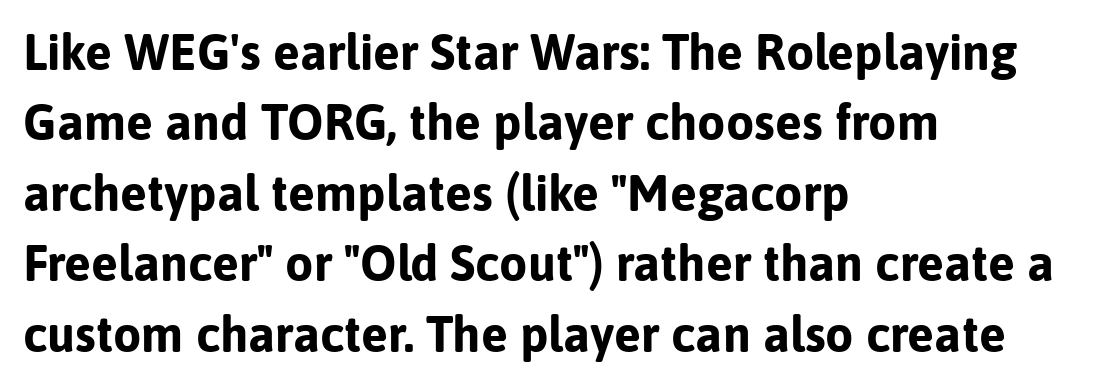
{"serif": "no", "italic": "no", "bold": "yes", "weight": "bold", "width": "normal", "stroke_contrast": "low", "x_height": "medium", "monospaced": "no", "underline": "no", "align": "left", "line_spacing": "normal", "line_spacing_ratio": 1.41, "letter_spacing": "normal", "letter_spacing_em": 0.0, "glyph_px": 50}
